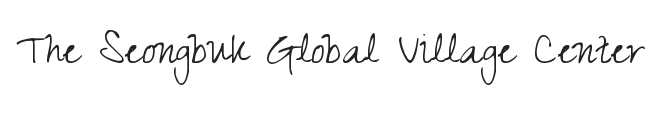
The rendering uses natural spacing where letterforms have individual widths. Clear beneath every line of the passage. Serifs: no, the terminals of the letterforms are clean. Weight: not bold — regular or lighter. A roman cut, with each character standing at attention. Short note: letters normally spaced.
